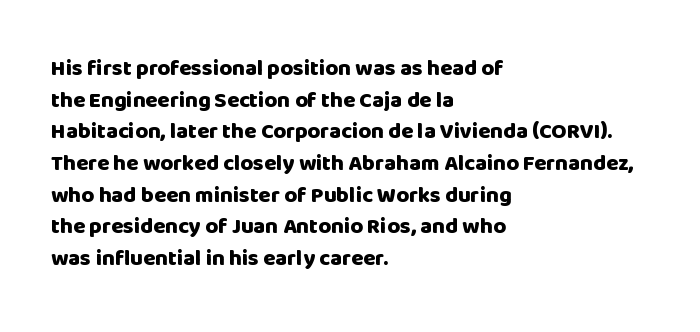
The image shows 22 px bold type, upright; set left-aligned, normal line spacing (1.44x), normal letter spacing, not underlined.
